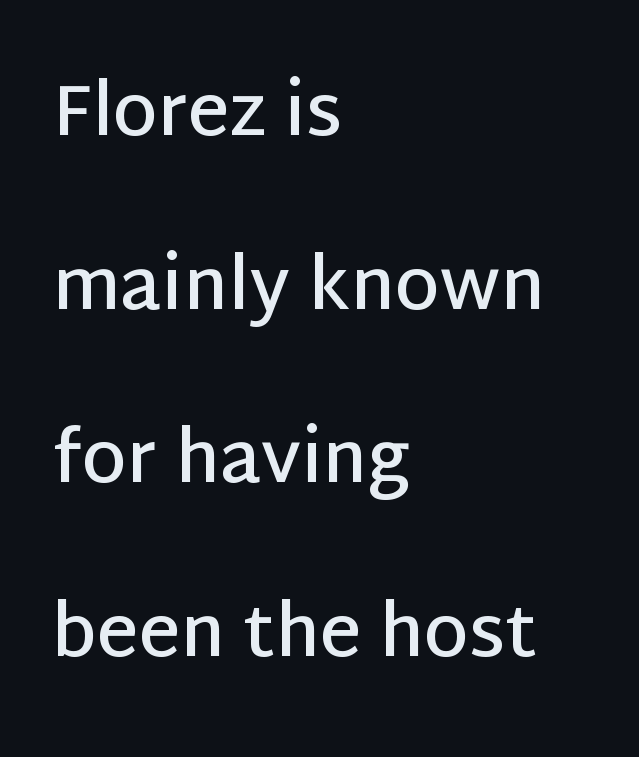
The image shows 72 px semibold sans-serif type, upright; set left-aligned, loose line spacing (2.41x), normal letter spacing, not underlined; low stroke contrast and a large x-height.
